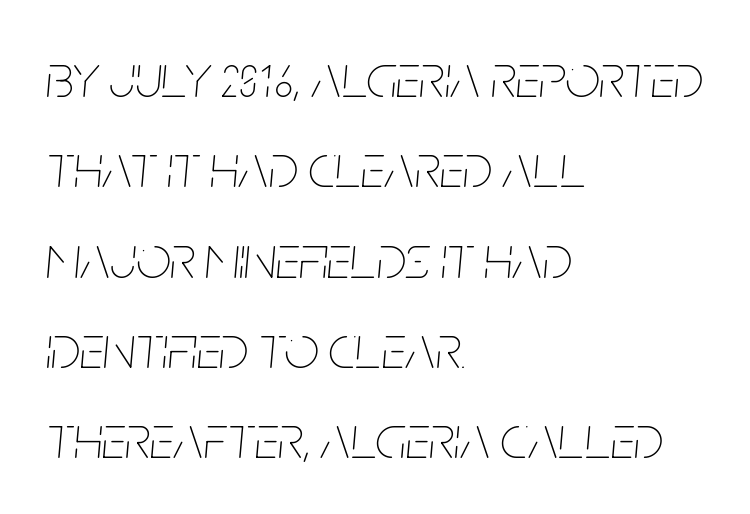
Observe the ordinary spacing: letters are neighbours, not strangers. Weight: regular or lighter. Horizontally, the lines are justified to the leading edge only. Whoever set this chose a conventional vertical rhythm. Style check: oblique.
